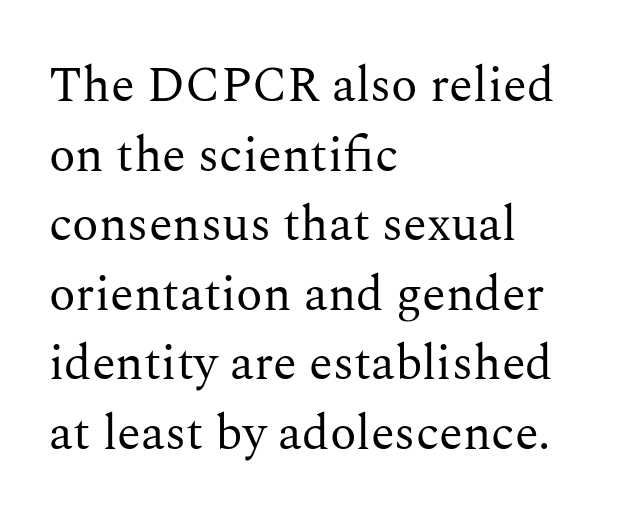
Q: Is the text bold? A: No.
Q: Is the text italic (slanted)? A: No, it is upright.
Q: Is the typeface a serif or a sans-serif typeface? A: Serif.
Q: Is the text underlined? A: No.
Q: How is the paragraph aligned? A: Left-aligned.
Q: Is the spacing between letters normal or unusually wide? A: Normal.
Q: Is the spacing between lines tight, normal or loose? A: Normal.
Q: Width (condensed, normal, or wide)? A: Normal.
Q: Stroke contrast? A: Medium.
Q: x-height? A: Medium.
Q: Monospaced? A: No.
